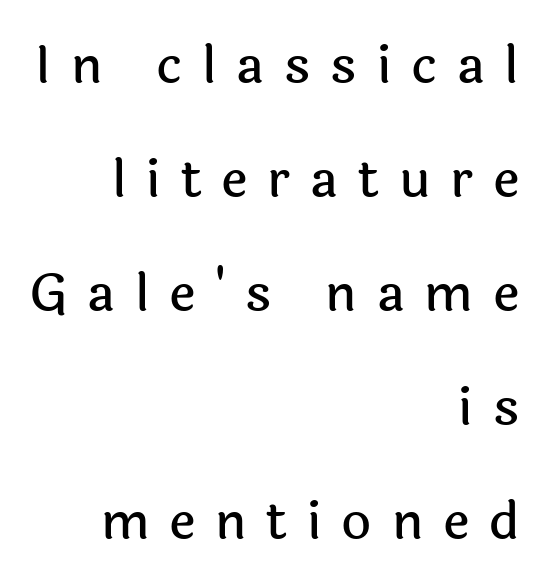
You could fit nearly another row in the gap between these rows. You could not count columns in this text — the font is proportionally spaced. Horizontal alignment here is rightward, an uncommon choice for prose. Students, note that the glyphs here are deliberately spaced far apart.
